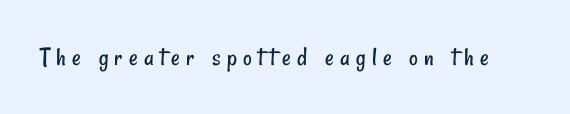
Q: Is the text bold? A: No.
Q: Is the text underlined? A: No.
Q: Is the spacing between letters normal or unusually wide? A: Unusually wide.
